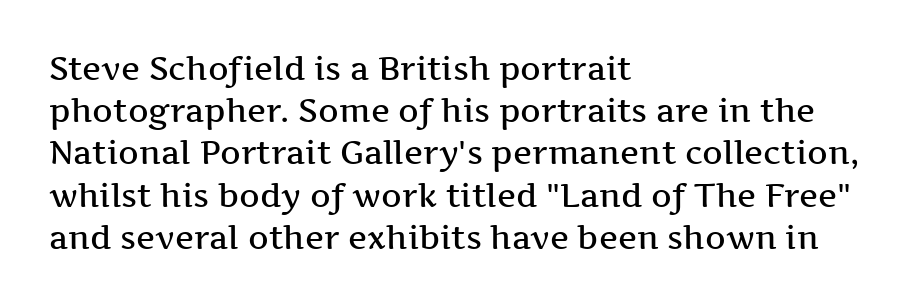
Serifs: yes, visible at the terminals of the letterforms. The glyphs are unaccompanied by any horizontal stroke below them. The passage shown is semibold, sitting just below true bold. All the whitespace from short lines collects on the right. Italic? Not at all — the glyphs are vertical. Here the designer chose a conventional face with non-uniform glyph widths.
